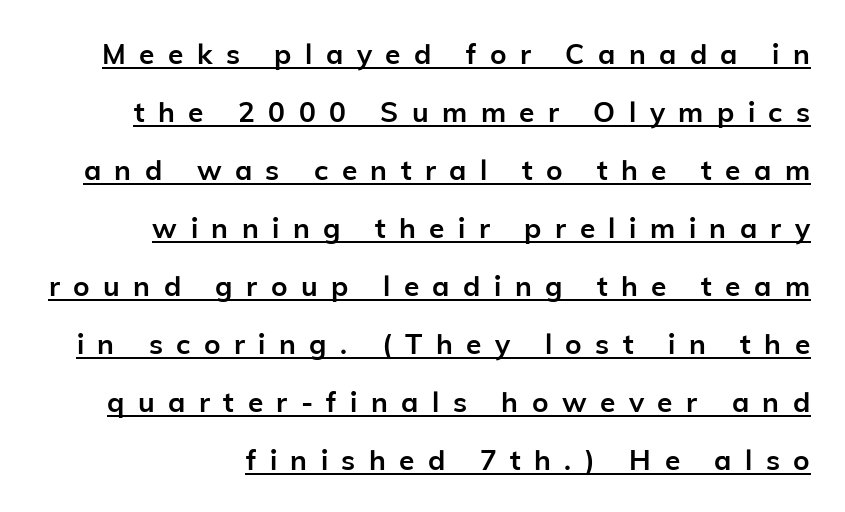
{"serif": "no", "italic": "no", "bold": "yes", "weight": "semibold", "width": "normal", "stroke_contrast": "low", "x_height": "medium", "monospaced": "no", "underline": "yes", "align": "right", "line_spacing": "loose", "line_spacing_ratio": 2.07, "letter_spacing": "wide", "letter_spacing_em": 0.48, "glyph_px": 28}
